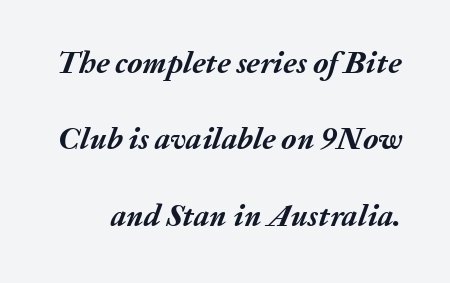
Do the characters align in a grid? No, the font is proportional. Notice how the stems are inclined rather than vertical — that's the hallmark of italics. How are the letters spaced? Ordinarily, with no added tracking. Leading is clearly above the norm, producing a sparse column. Quick note: underline off.
